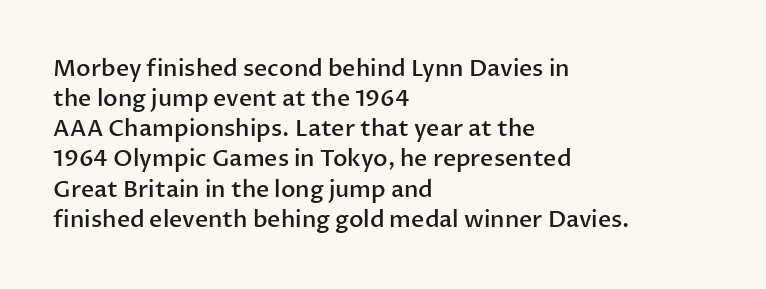
How are the letters spaced? Ordinarily, with no added tracking. Ordinary non-slanted type is in use. Notice the strokes are somewhat thickened but not fully heavy: this is a semibold. Descenders are the only things crossing below the line.
